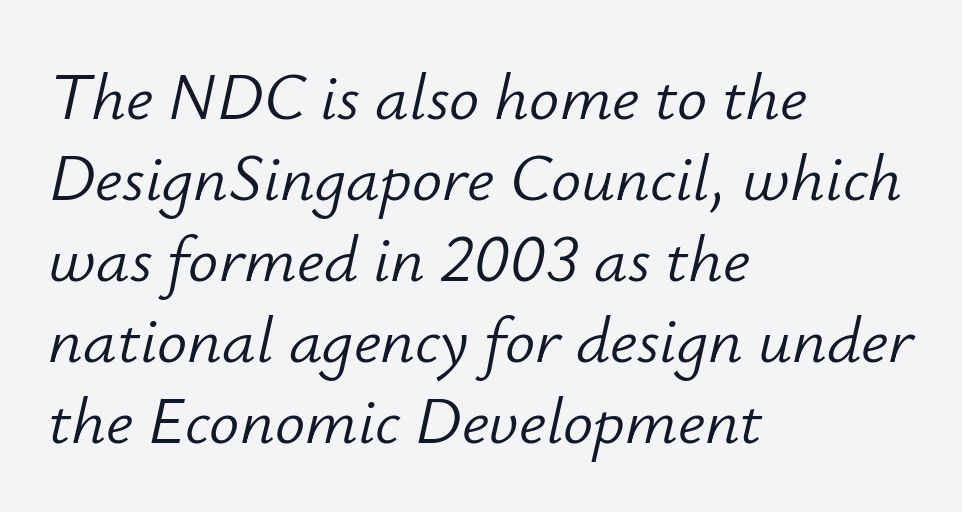
{"italic": "yes", "lean": "right", "slant_degrees": 12, "bold": "no", "weight": "light", "width": "normal", "stroke_contrast": "low", "x_height": "small", "monospaced": "no", "underline": "no", "align": "left", "line_spacing_ratio": 1.21, "letter_spacing": "normal", "letter_spacing_em": 0.0, "glyph_px": 67}
